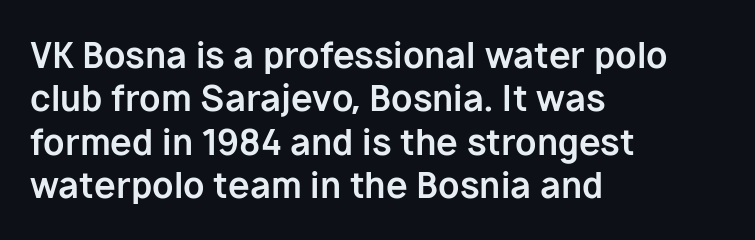
This rendering features lettering with no underline. No italicization has been applied; the sample stays upright. Default kerning and tracking; the words read as compact shapes. The characters display no serif detailing; their extremities are plain. Spacing verdict: proportional, widths tailored to each character. Heavy, bold letterforms.
